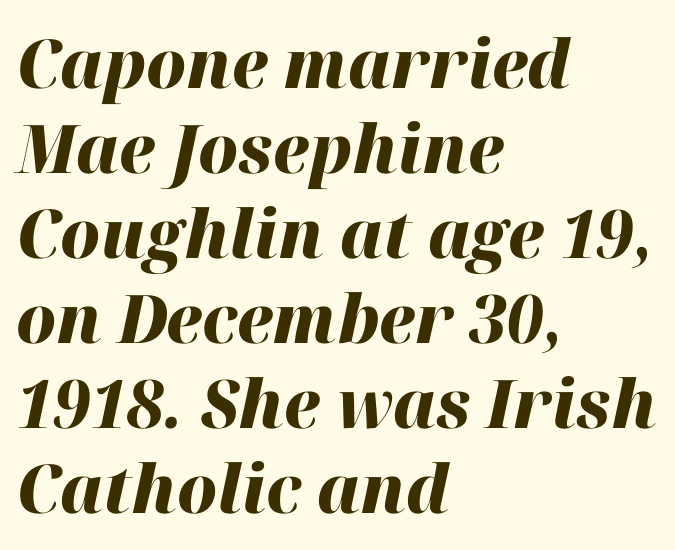
Q: Is the text bold? A: Yes.
Q: Is the text italic (slanted)? A: Yes, it leans right by about 12 degrees.
Q: Is the text underlined? A: No.
Q: How is the paragraph aligned? A: Left-aligned.
Q: Is the spacing between letters normal or unusually wide? A: Normal.
Q: Is the spacing between lines tight, normal or loose? A: Normal.
Q: Width (condensed, normal, or wide)? A: Normal.
Q: Stroke contrast? A: High.
Q: x-height? A: Medium.
Q: Monospaced? A: No.
